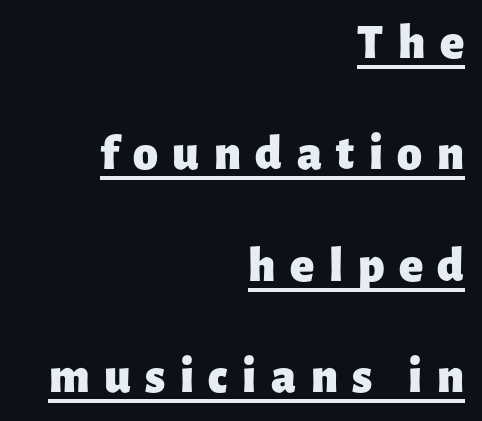
{"serif": "no", "italic": "no", "bold": "yes", "weight": "heavy", "width": "normal", "stroke_contrast": "low", "x_height": "medium", "monospaced": "no", "underline": "yes", "align": "right", "line_spacing": "loose", "line_spacing_ratio": 2.23, "letter_spacing": "wide", "letter_spacing_em": 0.29, "glyph_px": 50}
